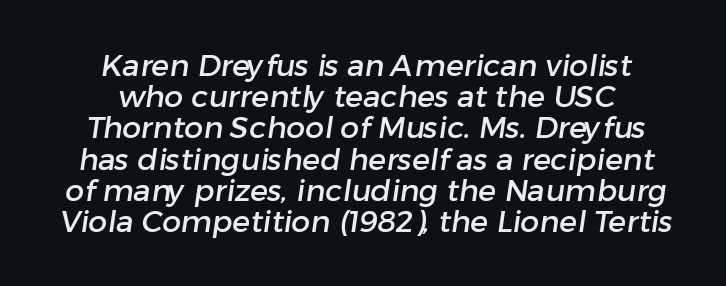
The image shows 30 px sans-serif type; set centered, tight line spacing (1.04x), normal letter spacing, not underlined; low stroke contrast and a medium x-height.
